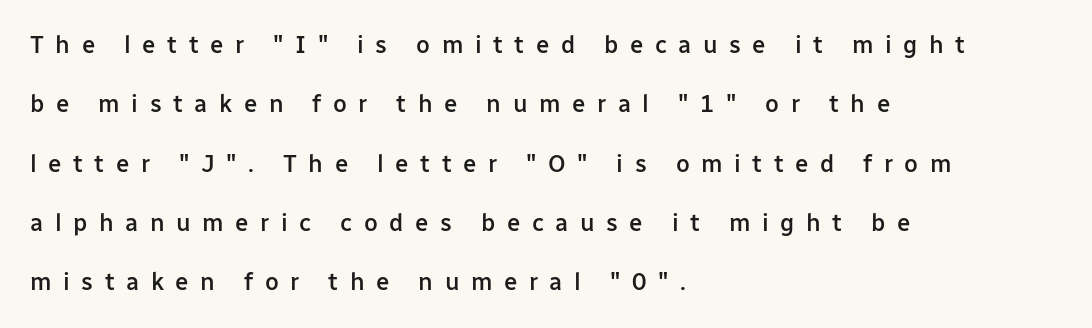
The face used here is a semibold: visibly heavier than regular, lighter than bold. Does the copy run flush right? No — it runs flush left. The letters stand upright; this is a roman face. Quick note: interline space is abundant. The glyphs are unaccompanied by any horizontal stroke below them. How are the letters spaced? Widely, with obvious added tracking.
